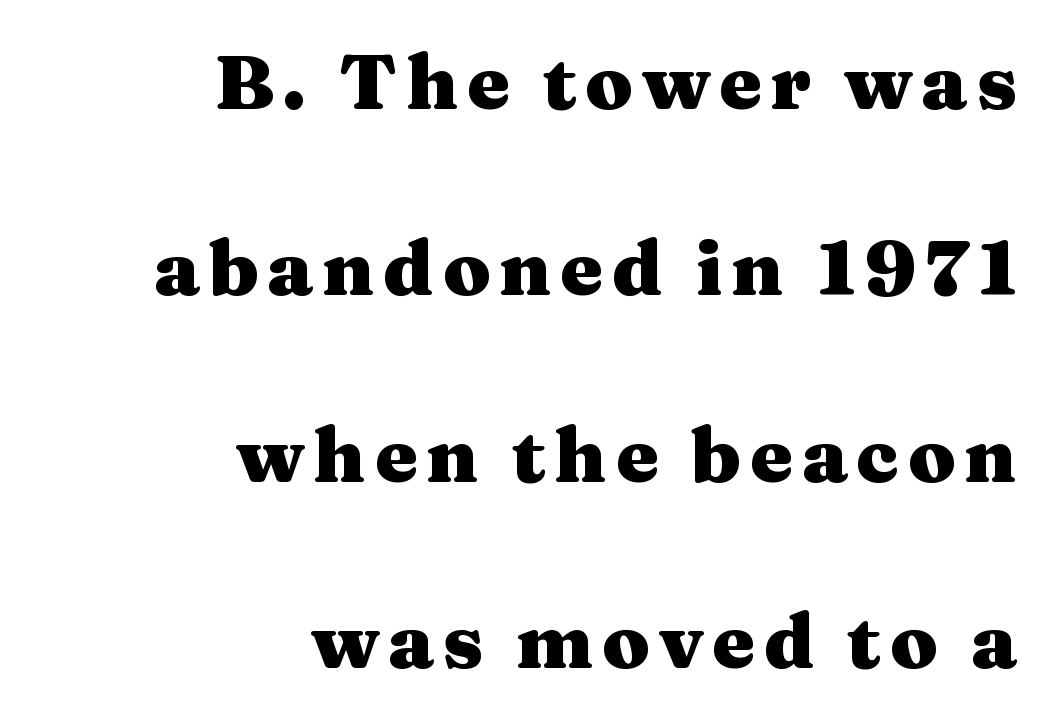
{"serif": "yes", "italic": "no", "bold": "yes", "weight": "heavy", "width": "wide", "stroke_contrast": "medium", "x_height": "medium", "monospaced": "no", "underline": "no", "align": "right", "line_spacing": "loose", "line_spacing_ratio": 2.42, "glyph_px": 77}
